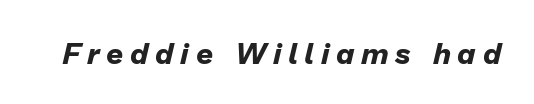
The image shows 30 px bold type, italic (leaning right); set unusually wide letter spacing (+0.22 em), not underlined; low stroke contrast and a medium x-height.
